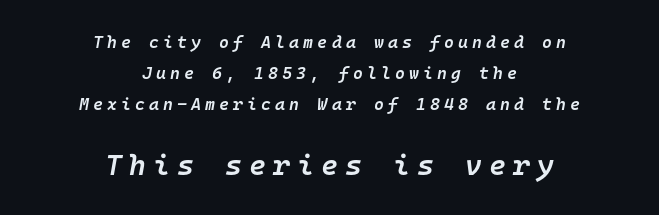
A bit beefed up — I'd call it semibold rather than bold. The following chunk of copy outweighs the initial chunk in type size. Caption: multi-line text, centered on the measure. Tall strokes in this sample are angled rather than plumb.
